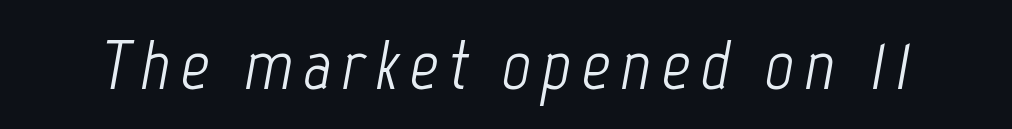
{"italic": "yes", "lean": "right", "slant_degrees": 12, "bold": "no", "weight": "light", "width": "condensed", "stroke_contrast": "low", "x_height": "medium", "monospaced": "no", "underline": "no", "glyph_px": 71}
